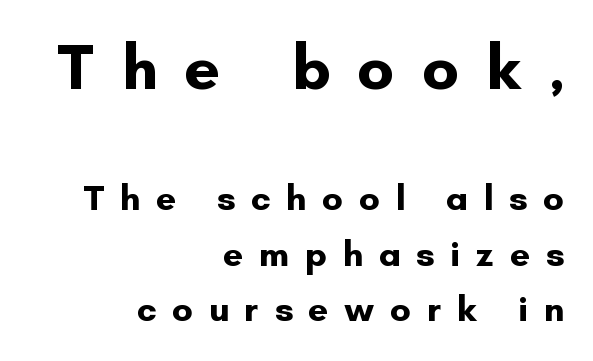
Q: Is the text bold? A: Yes.
Q: Is the text italic (slanted)? A: No, it is upright.
Q: Is the typeface a serif or a sans-serif typeface? A: Sans-serif.
Q: Is the text underlined? A: No.
Q: How is the paragraph aligned? A: Right-aligned.
Q: Is the spacing between letters normal or unusually wide? A: Unusually wide.
Q: Is the spacing between lines tight, normal or loose? A: Normal.
Q: Which block of text is set in a larger size, the first (top) or the second (bottom)? A: The first (top) one.
Q: Width (condensed, normal, or wide)? A: Normal.
Q: Stroke contrast? A: Low.
Q: x-height? A: Small.
Q: Monospaced? A: No.
